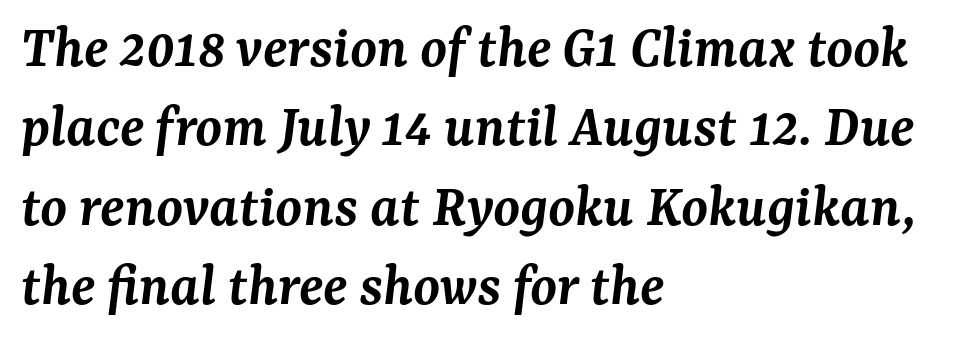
Q: Is the text bold? A: Semi-bold.
Q: Is the text italic (slanted)? A: Yes, it leans right by about 7 degrees.
Q: Is the typeface a serif or a sans-serif typeface? A: Serif.
Q: Is the text underlined? A: No.
Q: How is the paragraph aligned? A: Left-aligned.
Q: Is the spacing between letters normal or unusually wide? A: Normal.
Q: Is the spacing between lines tight, normal or loose? A: Normal.
Q: Width (condensed, normal, or wide)? A: Normal.
Q: Stroke contrast? A: Medium.
Q: x-height? A: Medium.
Q: Monospaced? A: No.
